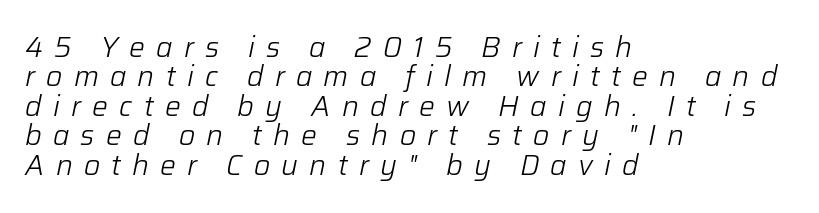
The image shows 28 px light type, italic (leaning right); set left-aligned, tight line spacing (1.05x), unusually wide letter spacing (+0.4 em), not underlined; low stroke contrast and a medium x-height.
